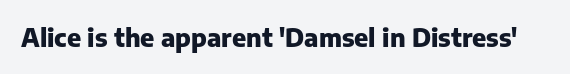
Q: Is the text bold? A: Yes.
Q: Is the text italic (slanted)? A: No, it is upright.
Q: Is the text underlined? A: No.
Q: Is the spacing between letters normal or unusually wide? A: Normal.
